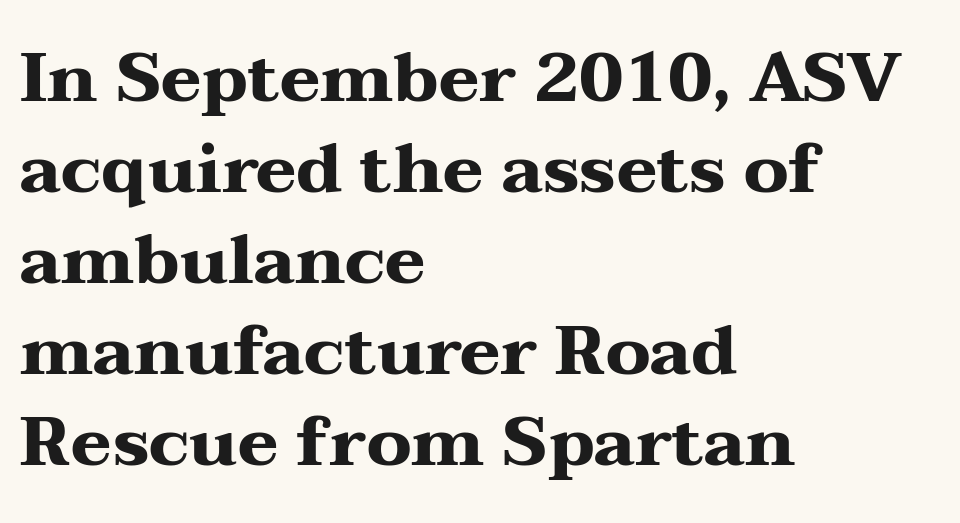
Q: Is the text bold? A: Yes.
Q: Is the text italic (slanted)? A: No, it is upright.
Q: Is the typeface a serif or a sans-serif typeface? A: Serif.
Q: Is the text underlined? A: No.
Q: How is the paragraph aligned? A: Left-aligned.
Q: Is the spacing between letters normal or unusually wide? A: Normal.
Q: Is the spacing between lines tight, normal or loose? A: Normal.
Q: Width (condensed, normal, or wide)? A: Wide.
Q: Stroke contrast? A: Medium.
Q: x-height? A: Medium.
Q: Monospaced? A: No.
